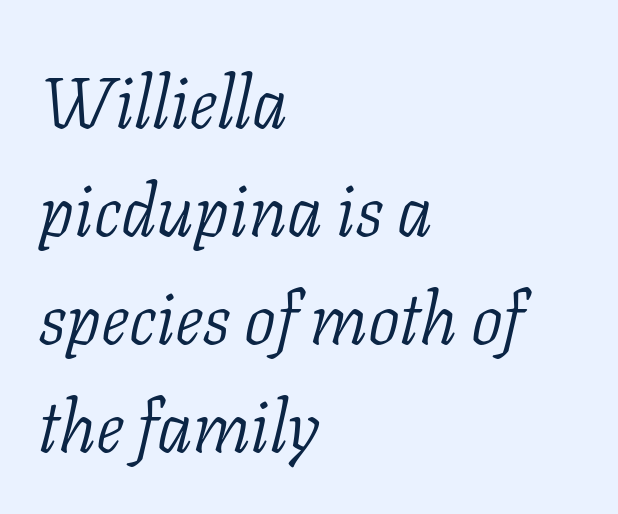
A normal amount of white space separates one row of letters from the next. Yep, those are serifs on the letters. Caption: standard tracking, unaltered. Decoration check: the copy has no underline. Looks like regular typesetting: each glyph gets only the width it needs. The axis of the letterforms is tilted away from vertical.
